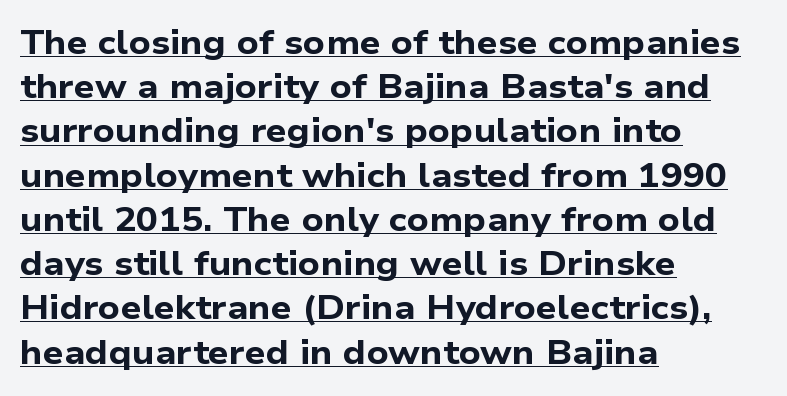
The image shows 33 px bold, wide sans-serif type; set left-aligned, normal line spacing (1.34x), normal letter spacing, underlined; low stroke contrast and a medium x-height.
